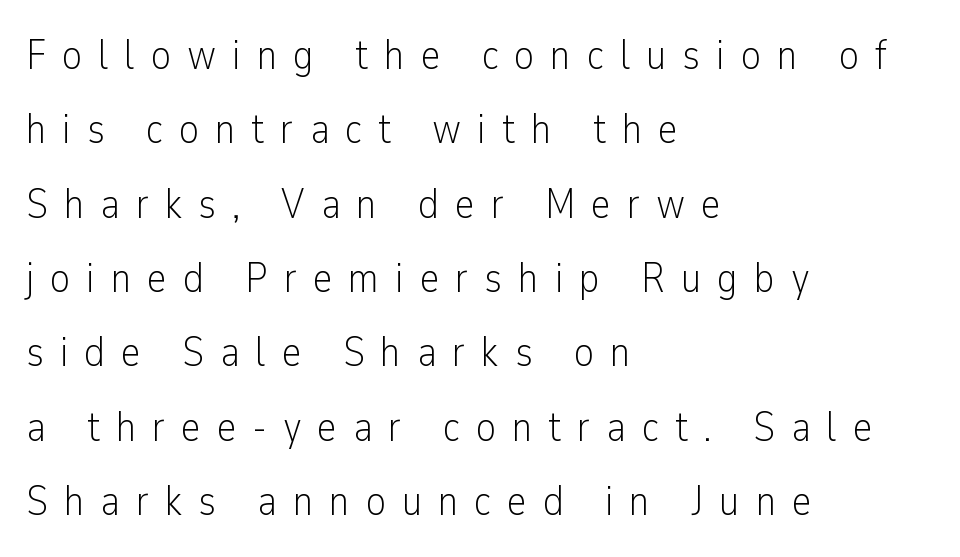
Character widths vary here, with narrow letters taking less room than wide ones. Characters follow at a spacing far wider than the type designer built in. Type style note: lacks serifs. In CSS terms this would be text-align: left.
